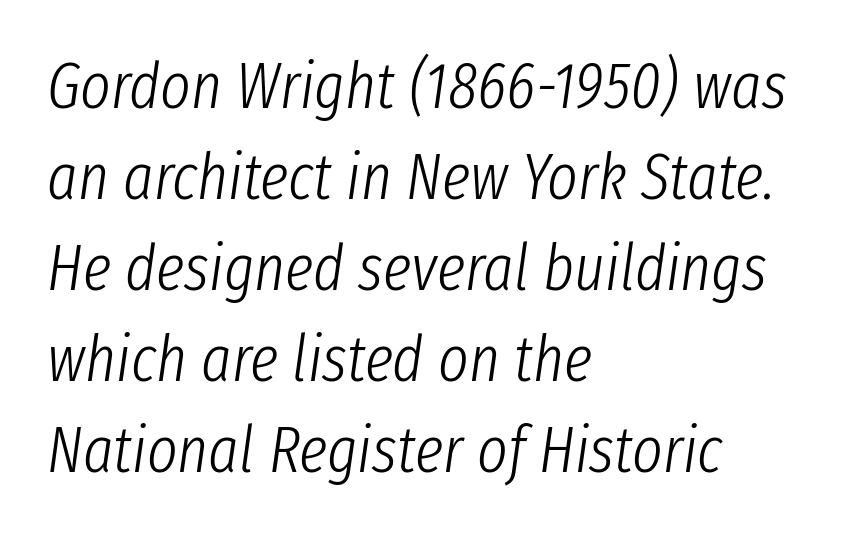
The image shows 65 px light, condensed type, italic (leaning right); set left-aligned, normal line spacing (1.4x), normal letter spacing, not underlined; low stroke contrast and a medium x-height.
